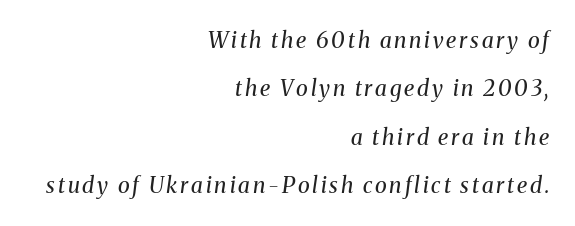
The image shows 22 px text type, italic (leaning right); set right-aligned, loose line spacing (2.2x), not underlined.
